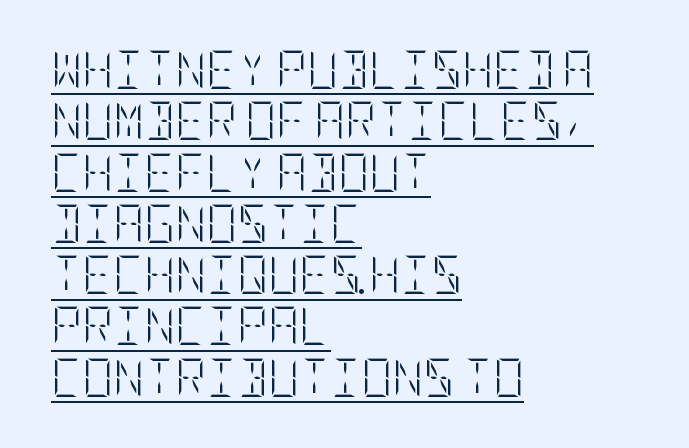
{"italic": "no", "bold": "no", "weight": "light", "width": "condensed", "stroke_contrast": "low", "x_height": "large", "underline": "yes", "align": "left", "line_spacing": "normal", "line_spacing_ratio": 1.35, "letter_spacing": "normal", "letter_spacing_em": 0.0, "glyph_px": 38}
